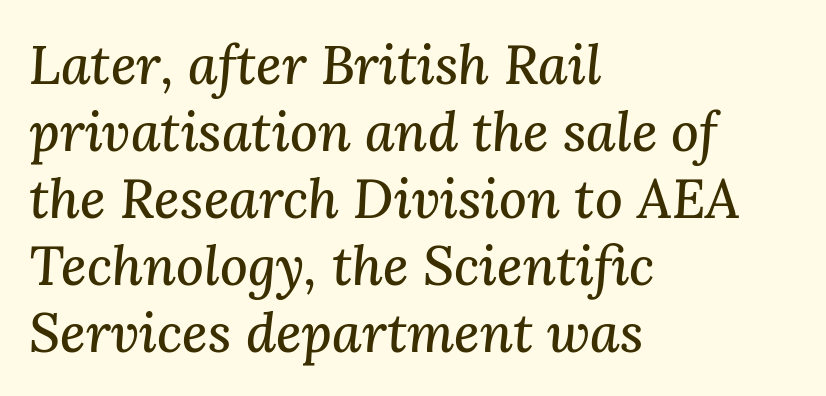
The image shows 54 px serif type, italic (leaning right); set left-aligned, line spacing 1.24x, normal letter spacing, not underlined; medium stroke contrast and a medium x-height.
